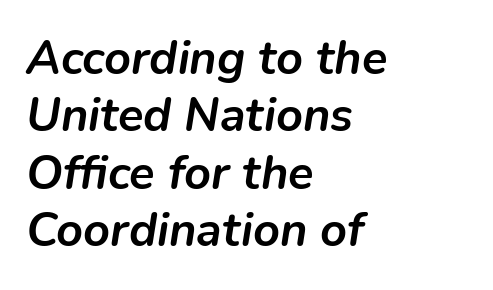
Q: Is the text bold? A: Yes.
Q: Is the text italic (slanted)? A: Yes, it leans right by about 9 degrees.
Q: Is the text underlined? A: No.
Q: How is the paragraph aligned? A: Left-aligned.
Q: Is the spacing between letters normal or unusually wide? A: Normal.
Q: Width (condensed, normal, or wide)? A: Normal.
Q: Stroke contrast? A: Low.
Q: x-height? A: Medium.
Q: Monospaced? A: No.
